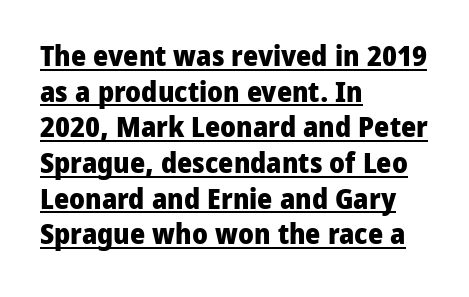
Q: Is the text bold? A: Yes.
Q: Is the text italic (slanted)? A: No, it is upright.
Q: Is the typeface a serif or a sans-serif typeface? A: Sans-serif.
Q: Is the text underlined? A: Yes.
Q: How is the paragraph aligned? A: Left-aligned.
Q: Is the spacing between letters normal or unusually wide? A: Normal.
Q: Width (condensed, normal, or wide)? A: Normal.
Q: Stroke contrast? A: Low.
Q: x-height? A: Medium.
Q: Monospaced? A: No.
